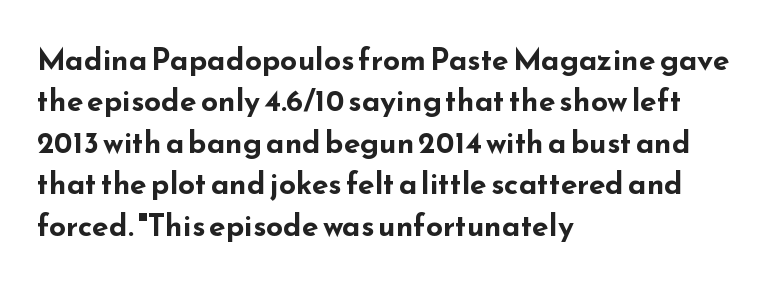
Successive baselines arrive at the customary interval. The tracking reads as untouched default to a designer's eye. Caption: multi-line text, flush left, ragged right. These lines are composed in type without serifs. The lettering holds an erect, upright posture throughout.
